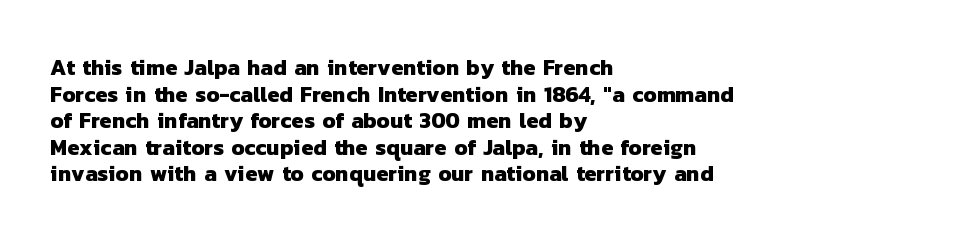
{"bold": "yes", "underline": "no", "align": "left", "line_spacing_ratio": 1.21, "letter_spacing": "normal", "letter_spacing_em": 0.0, "glyph_px": 22}
